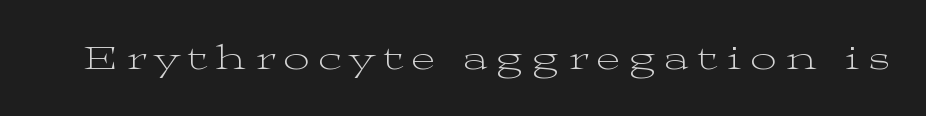
Underlining? Definitely not there. Regarding serifs, this sample has them. Each letter keeps its own natural width here, so spacing adapts to shape. What stands out about the letter spacing? Its width — letters are far apart.
